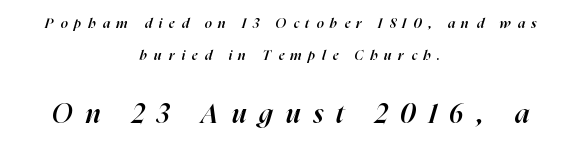
{"italic": "yes", "lean": "right", "slant_degrees": 16, "bold": "semi", "underline": "no", "align": "center", "line_spacing": "loose", "line_spacing_ratio": 2.28, "letter_spacing": "wide", "letter_spacing_em": 0.48, "larger_block": "second", "size_ratio": 1.93, "glyph_px": 27}
